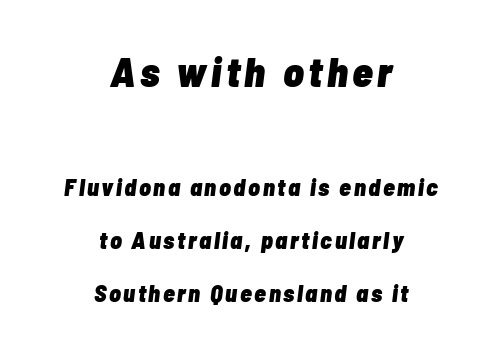
The image shows 42 px heavy, condensed type, italic (leaning right); set centered, loose line spacing (2.22x), not underlined; the first (top) block is 1.75x larger; low stroke contrast and a medium x-height.
